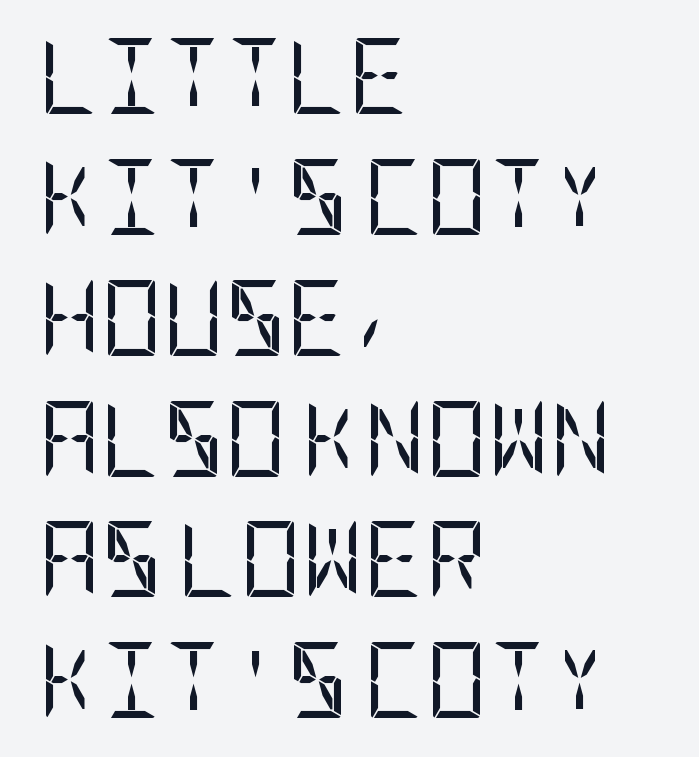
{"serif": "no", "italic": "no", "bold": "no", "weight": "regular", "width": "condensed", "stroke_contrast": "low", "x_height": "large", "underline": "no", "align": "left", "line_spacing": "normal", "line_spacing_ratio": 1.59, "letter_spacing": "normal", "letter_spacing_em": 0.0, "glyph_px": 76}
